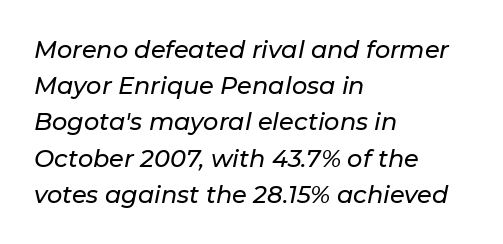
The image shows 24 px text type, italic (leaning right); set left-aligned, normal line spacing (1.51x), normal letter spacing, not underlined.
